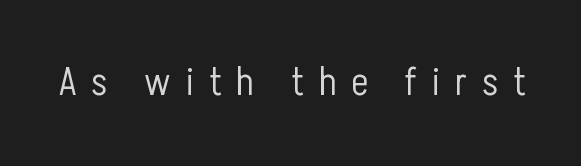
How are the letters spaced? Widely, with obvious added tracking. Letters have the restrained weight of plain body copy at most. Do the characters align in a grid? No, the font is proportional. Are there feet on the stems? There aren't — it's a sans. Descenders hang freely into open space.
